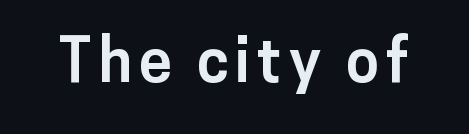
Q: Is the text bold? A: Yes.
Q: Is the text italic (slanted)? A: No, it is upright.
Q: Is the typeface a serif or a sans-serif typeface? A: Sans-serif.
Q: Is the text underlined? A: No.
Q: Width (condensed, normal, or wide)? A: Normal.
Q: Stroke contrast? A: Low.
Q: x-height? A: Medium.
Q: Monospaced? A: No.
